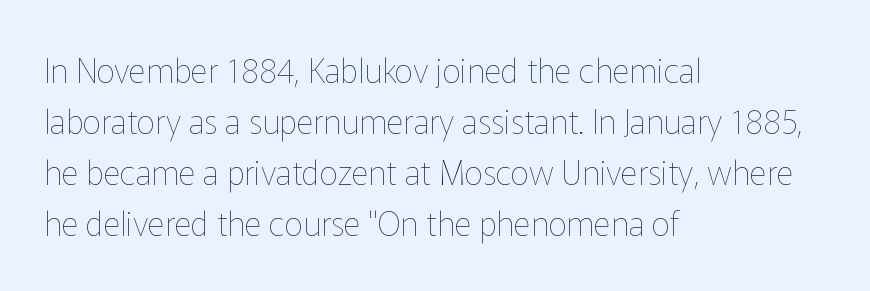
Caption: standard tracking, unaltered. The lettering stays uniformly vertical, giving the passage a roman look. Only glyphs here, with clear space below each row. The face used here is proportionally spaced, like ordinary book or web type.
